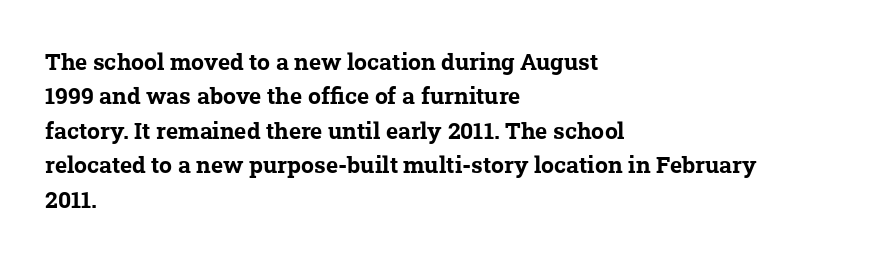
Q: Is the text bold? A: Yes.
Q: Is the text underlined? A: No.
Q: How is the paragraph aligned? A: Left-aligned.
Q: Is the spacing between letters normal or unusually wide? A: Normal.
Q: Is the spacing between lines tight, normal or loose? A: Normal.
